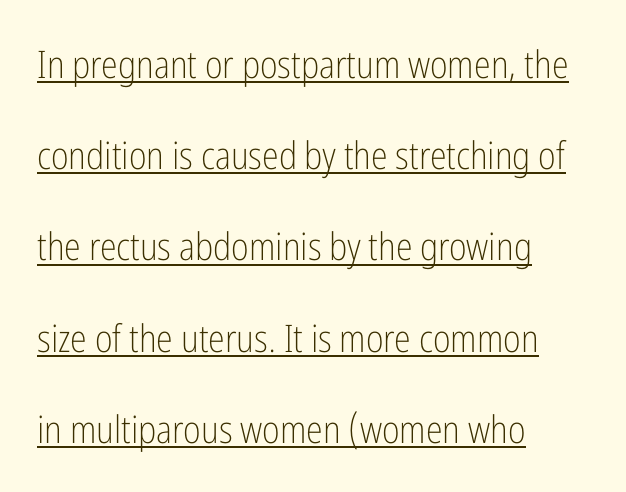
Note the varied advance widths — an 'i' is clearly narrower than an 'm'. Nope, no serifs anywhere on these letters. Nothing unusual about the tracking: characters are spaced as the font intends. Beneath each row of characters lies a ruled line. Unlike italic type, these characters show no tilt at all.
